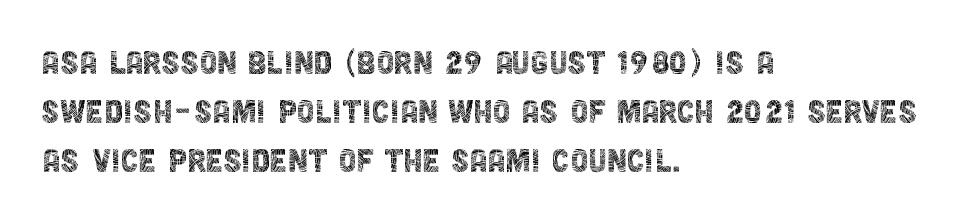
The image shows 40 px thin, condensed sans-serif type, upright; set left-aligned, line spacing 1.22x, normal letter spacing, not underlined; a large x-height.
